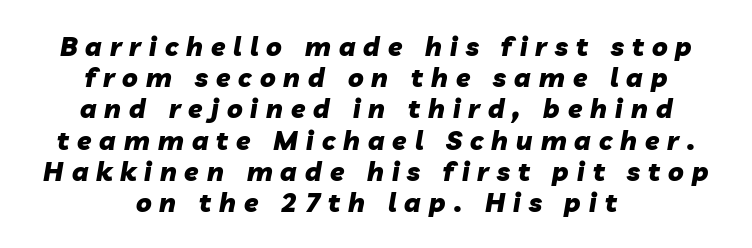
{"italic": "yes", "lean": "right", "slant_degrees": 10, "bold": "yes", "underline": "no", "align": "center", "line_spacing_ratio": 1.2, "letter_spacing": "wide", "letter_spacing_em": 0.31, "glyph_px": 26}
